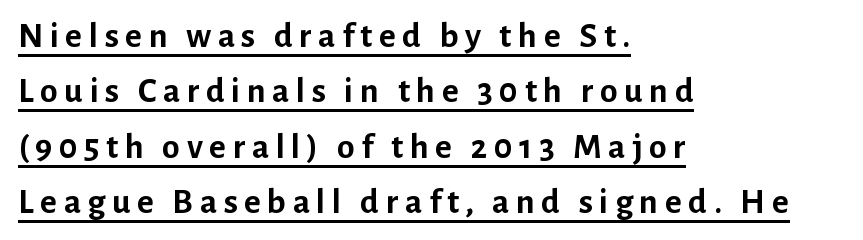
The image shows 36 px semibold sans-serif type, upright; set left-aligned, normal line spacing (1.54x), underlined; low stroke contrast and a medium x-height.
